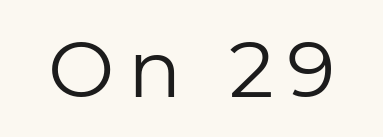
The image shows 79 px regular-weight sans-serif type, upright; set not underlined; low stroke contrast and a medium x-height.
